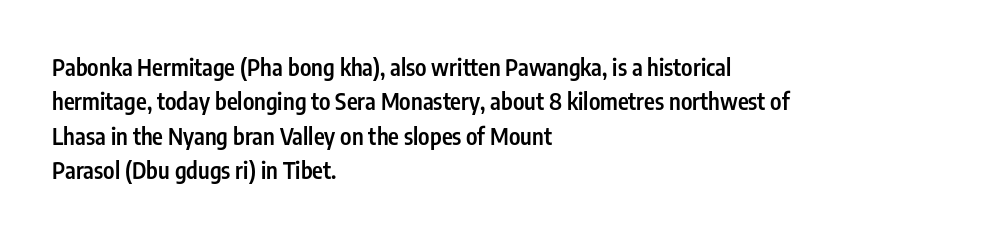
Q: Is the text bold? A: Semi-bold.
Q: Is the text italic (slanted)? A: No, it is upright.
Q: Is the text underlined? A: No.
Q: How is the paragraph aligned? A: Left-aligned.
Q: Is the spacing between letters normal or unusually wide? A: Normal.
Q: Is the spacing between lines tight, normal or loose? A: Normal.
